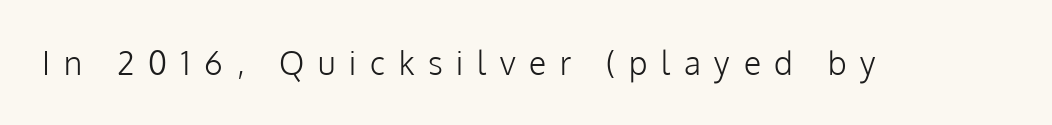
{"serif": "no", "italic": "no", "bold": "no", "weight": "light", "width": "normal", "stroke_contrast": "low", "x_height": "medium", "monospaced": "no", "underline": "no", "letter_spacing": "wide", "letter_spacing_em": 0.43, "glyph_px": 32}
